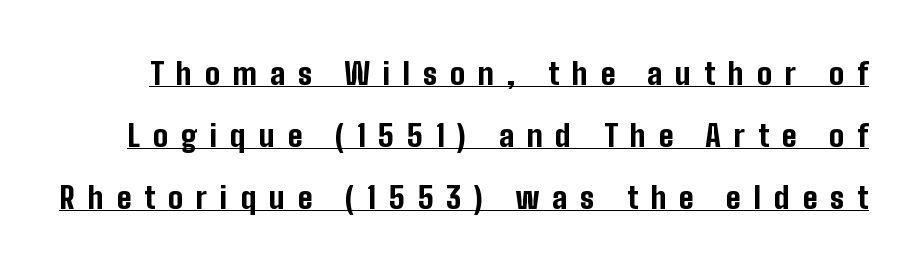
{"serif": "no", "italic": "no", "bold": "yes", "weight": "bold", "width": "condensed", "stroke_contrast": "low", "x_height": "medium", "monospaced": "no", "underline": "yes", "line_spacing": "loose", "line_spacing_ratio": 2.06, "letter_spacing": "wide", "letter_spacing_em": 0.43, "glyph_px": 30}
